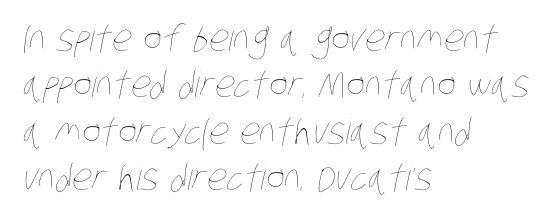
{"bold": "no", "weight": "thin", "width": "condensed", "stroke_contrast": "low", "x_height": "large", "monospaced": "no", "underline": "no", "align": "left", "line_spacing": "normal", "line_spacing_ratio": 1.29, "letter_spacing": "normal", "letter_spacing_em": 0.0, "glyph_px": 36}
